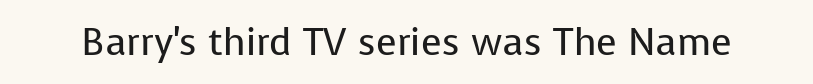
Q: Is the text bold? A: No.
Q: Is the text italic (slanted)? A: No, it is upright.
Q: Is the typeface a serif or a sans-serif typeface? A: Sans-serif.
Q: Is the text underlined? A: No.
Q: Is the spacing between letters normal or unusually wide? A: Normal.
Q: Width (condensed, normal, or wide)? A: Normal.
Q: Stroke contrast? A: Low.
Q: x-height? A: Medium.
Q: Monospaced? A: No.
